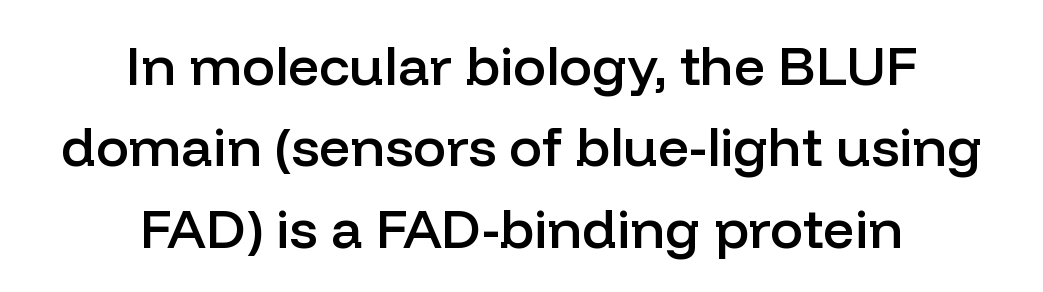
Tracking here is standard; glyphs follow each other at the usual distance. The specimen omits any rule beneath the text block's lines. No italicization has been applied; the sample stays upright. Short and long lines alike share a common midpoint.
